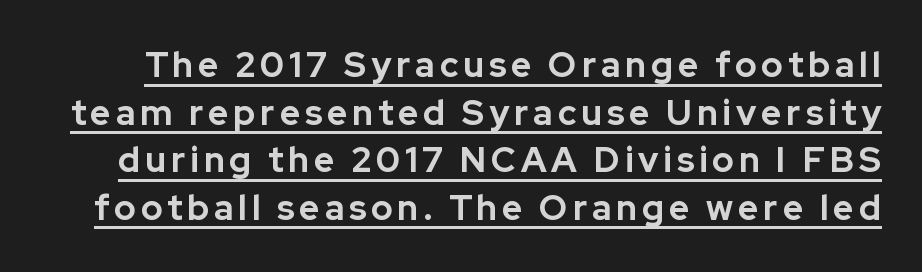
Regular leading. Proportional: the letters do not fall into vertical columns. The glyphs are accompanied by a horizontal stroke just below them. Examine the stroke ends and you'll find no serifs. No italicization has been applied; the sample stays upright. Every letter is thick-stroked: bold, no question.
